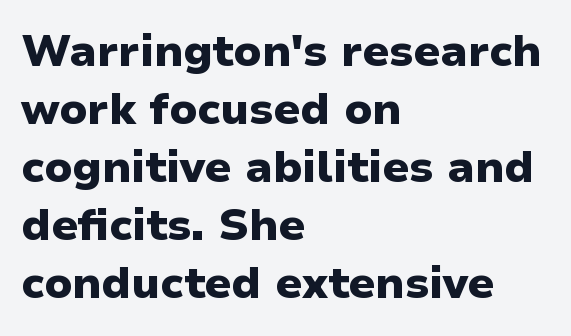
{"serif": "no", "italic": "no", "bold": "yes", "weight": "heavy", "width": "normal", "stroke_contrast": "low", "x_height": "medium", "monospaced": "no", "underline": "no", "align": "left", "line_spacing": "normal", "line_spacing_ratio": 1.32, "letter_spacing": "normal", "letter_spacing_em": 0.0, "glyph_px": 44}
